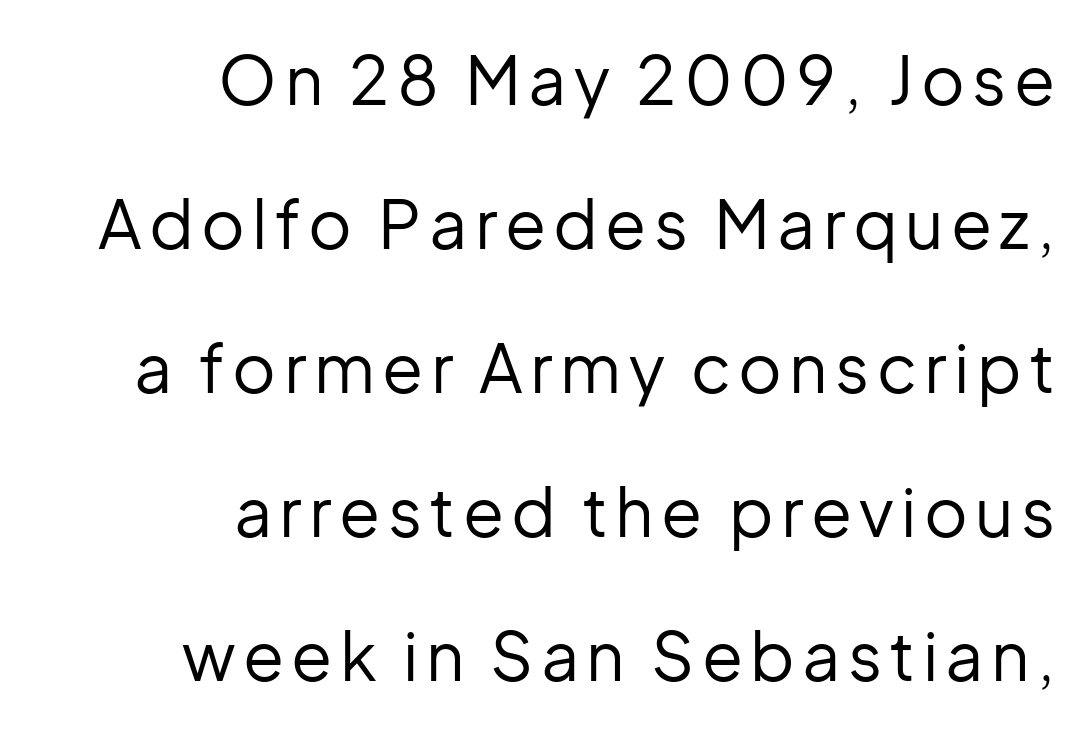
Q: Is the text bold? A: No.
Q: Is the text italic (slanted)? A: No, it is upright.
Q: Is the typeface a serif or a sans-serif typeface? A: Sans-serif.
Q: Is the text underlined? A: No.
Q: How is the paragraph aligned? A: Right-aligned.
Q: Is the spacing between lines tight, normal or loose? A: Loose.
Q: Width (condensed, normal, or wide)? A: Normal.
Q: Stroke contrast? A: Low.
Q: x-height? A: Medium.
Q: Monospaced? A: No.
